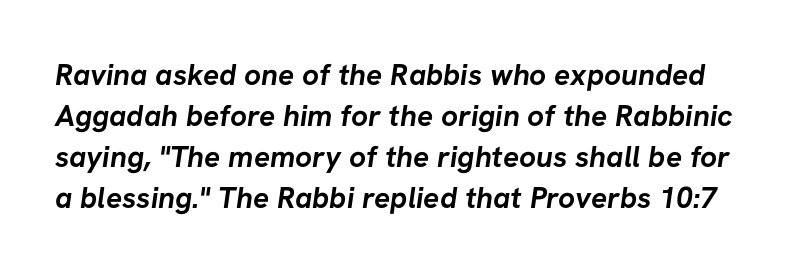
The image shows 30 px semibold sans-serif type; set normal line spacing (1.37x), normal letter spacing, not underlined; low stroke contrast and a medium x-height.
